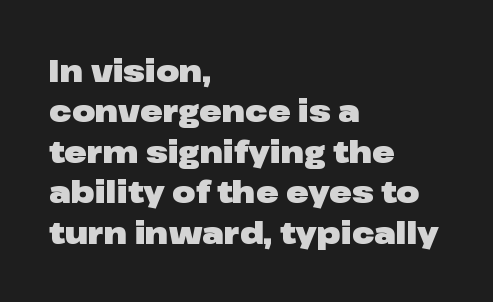
{"serif": "no", "italic": "no", "bold": "yes", "weight": "heavy", "width": "wide", "stroke_contrast": "low", "x_height": "medium", "monospaced": "no", "underline": "no", "align": "left", "line_spacing": "normal", "line_spacing_ratio": 1.35, "letter_spacing": "normal", "letter_spacing_em": 0.0, "glyph_px": 30}
